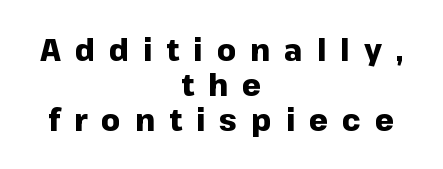
Q: Is the text bold? A: Yes.
Q: Is the text italic (slanted)? A: No, it is upright.
Q: Is the typeface a serif or a sans-serif typeface? A: Sans-serif.
Q: Is the text underlined? A: No.
Q: How is the paragraph aligned? A: Centered.
Q: Is the spacing between letters normal or unusually wide? A: Unusually wide.
Q: Width (condensed, normal, or wide)? A: Normal.
Q: Stroke contrast? A: Low.
Q: x-height? A: Medium.
Q: Monospaced? A: No.
